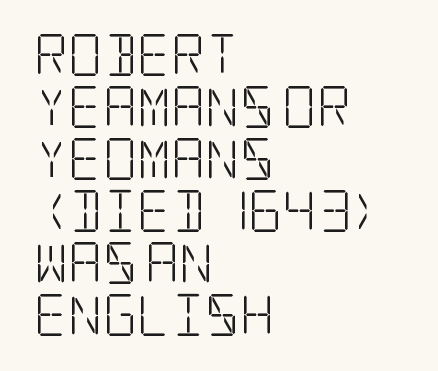
Stroke terminals: seriffed. Horizontal alignment here is leftward, the default for most running prose. Beneath every word, the page is bare. No extra tracking has been applied to these lines. The lettering holds an erect, upright posture throughout. The weight tops out at a normal text grade.
